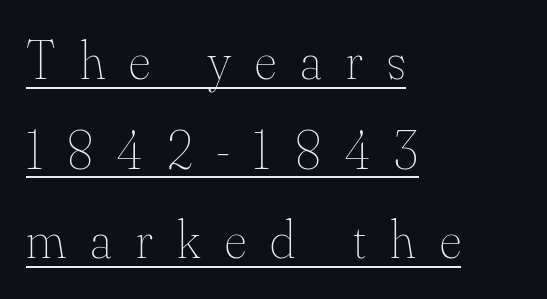
The paragraph has a hard left edge and a soft right edge. Posture: upright roman. A normal amount of white space separates one row of letters from the next. Heaviness? Minimal to ordinary, like unemphasized prose. This sample has the flowing, uneven cadence of proportional lettering. Words appear elongated and porous because spacing is wide.
